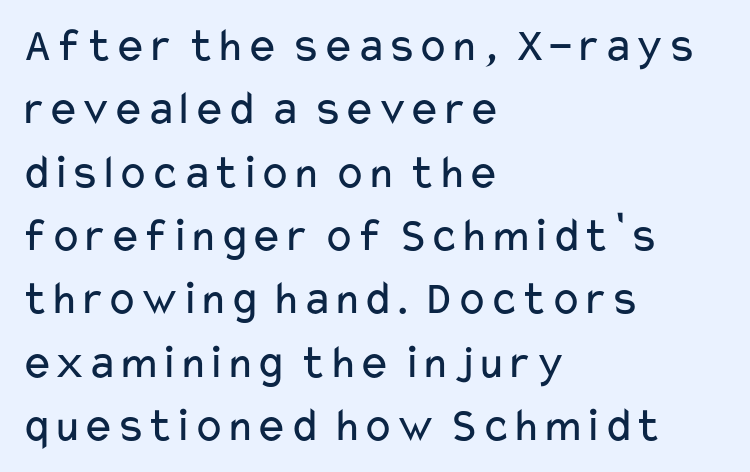
Q: Is the text bold? A: No.
Q: Is the text italic (slanted)? A: No, it is upright.
Q: Is the typeface a serif or a sans-serif typeface? A: Sans-serif.
Q: Is the text underlined? A: No.
Q: How is the paragraph aligned? A: Left-aligned.
Q: Is the spacing between letters normal or unusually wide? A: Normal.
Q: Is the spacing between lines tight, normal or loose? A: Normal.
Q: Width (condensed, normal, or wide)? A: Wide.
Q: Stroke contrast? A: Low.
Q: x-height? A: Medium.
Q: Monospaced? A: No.
